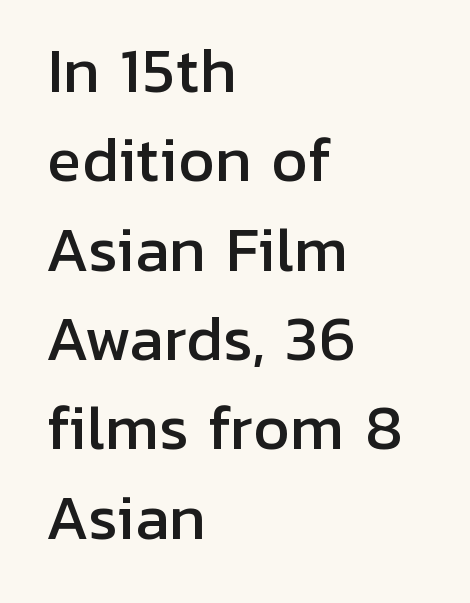
The image shows 58 px sans-serif type, upright; set left-aligned, normal line spacing (1.54x), normal letter spacing, not underlined; low stroke contrast and a medium x-height.
